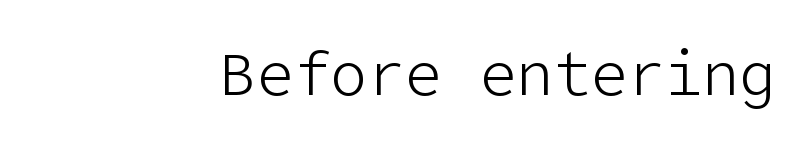
{"serif": "no", "italic": "no", "bold": "no", "weight": "light", "width": "normal", "stroke_contrast": "low", "x_height": "medium", "underline": "no", "letter_spacing": "normal", "letter_spacing_em": 0.0, "glyph_px": 62}
